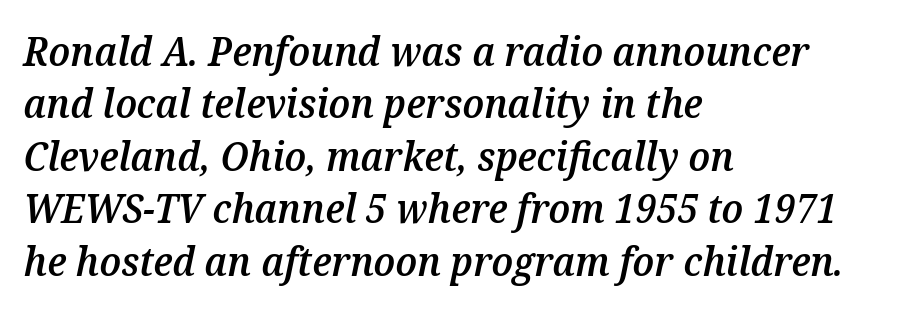
Q: Is the text bold? A: Semi-bold.
Q: Is the text italic (slanted)? A: Yes, it leans right by about 12 degrees.
Q: Is the text underlined? A: No.
Q: How is the paragraph aligned? A: Left-aligned.
Q: Is the spacing between letters normal or unusually wide? A: Normal.
Q: Is the spacing between lines tight, normal or loose? A: Normal.
Q: Width (condensed, normal, or wide)? A: Normal.
Q: Stroke contrast? A: Medium.
Q: x-height? A: Medium.
Q: Monospaced? A: No.
